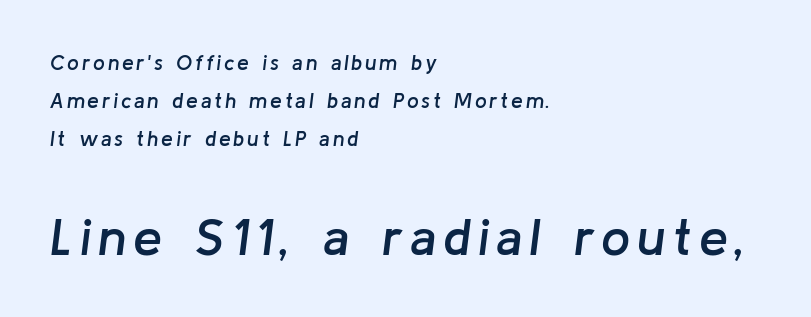
The image shows 52 px semibold type, italic (leaning right); set left-aligned, line spacing 1.82x, not underlined; the second (bottom) block is 2.48x larger; low stroke contrast and a medium x-height.
